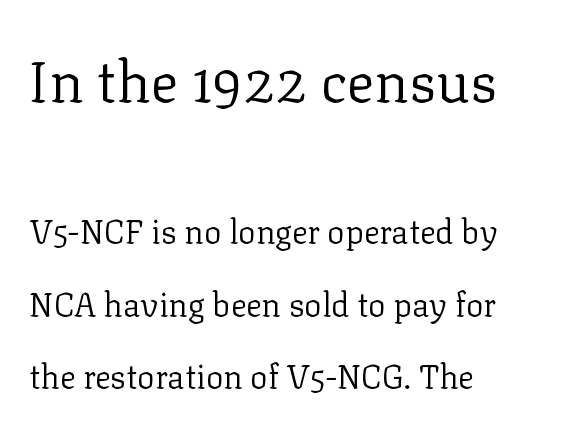
Does the lettering tilt? It doesn't — this is upright. The rendering shows small feet on the letterforms — a serif design. A typesetter would call this zero additional tracking. Type without underlining. Varying glyph widths throughout — classic text-font behaviour.
